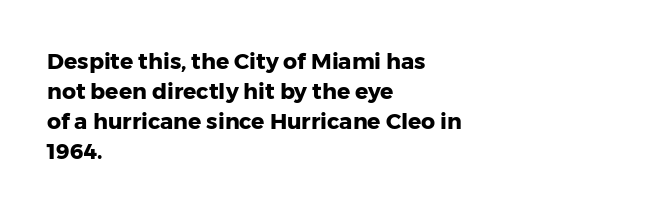
The paragraph shown leans on its left margin. This block has exactly the height ordinary leading produces. Italic: no, the glyphs are upright roman. The baseline area is clear.
